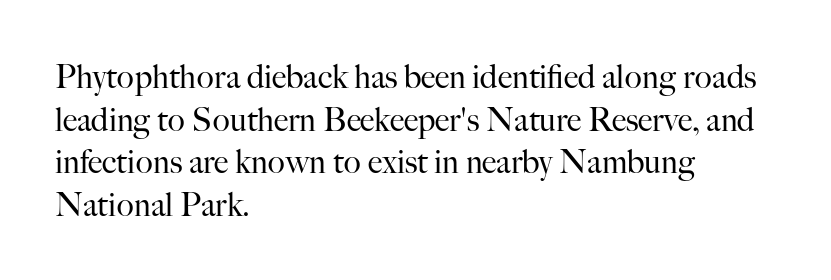
The image shows 32 px regular-weight serif type, upright; set left-aligned, normal line spacing (1.33x), normal letter spacing, not underlined; high stroke contrast and a small x-height.
